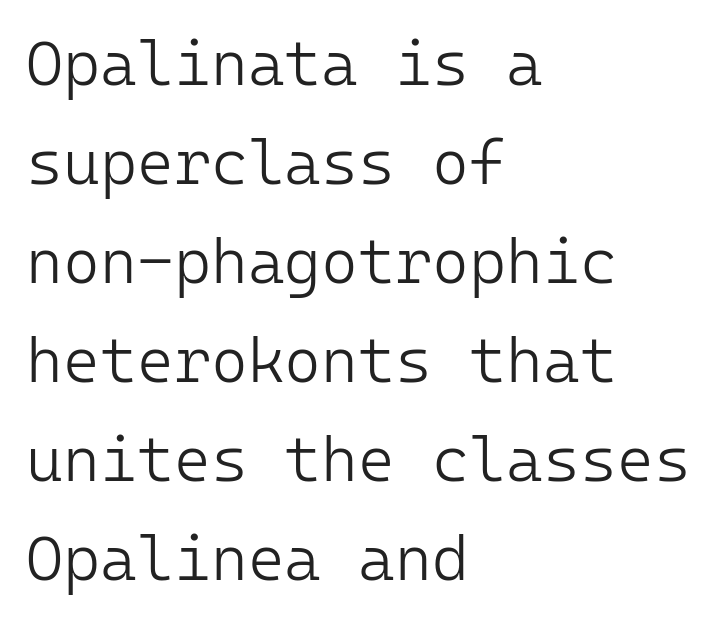
Q: Is the text bold? A: No.
Q: Is the text italic (slanted)? A: No, it is upright.
Q: Is the typeface a serif or a sans-serif typeface? A: Sans-serif.
Q: Is the text underlined? A: No.
Q: How is the paragraph aligned? A: Left-aligned.
Q: Is the spacing between letters normal or unusually wide? A: Normal.
Q: Is the spacing between lines tight, normal or loose? A: Normal.
Q: Width (condensed, normal, or wide)? A: Normal.
Q: Stroke contrast? A: Low.
Q: x-height? A: Medium.
Q: Monospaced? A: Yes.
